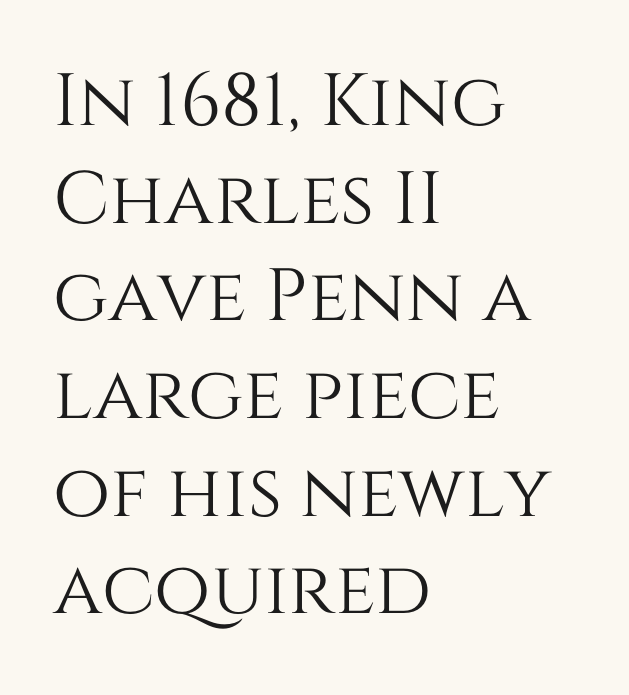
The image shows 74 px text type, upright; set left-aligned, normal line spacing (1.32x), normal letter spacing, not underlined; medium stroke contrast and a large x-height.
